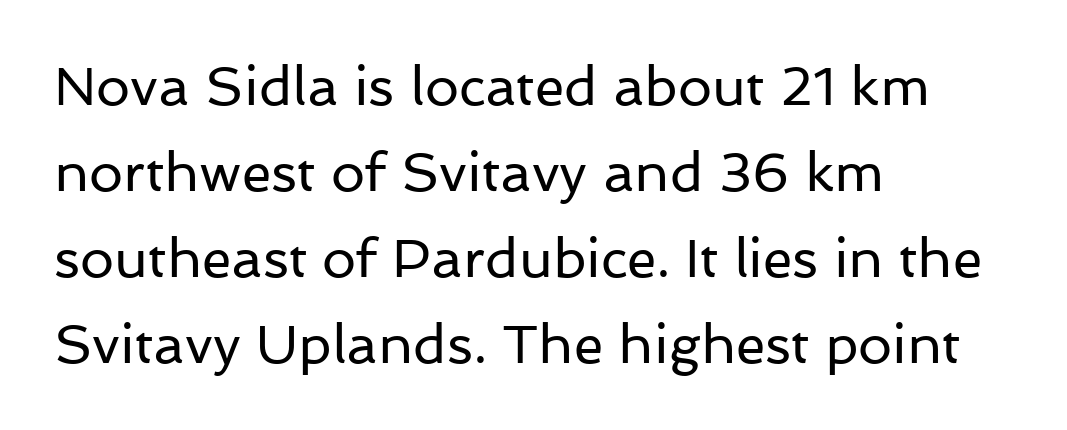
Q: Is the text bold? A: No.
Q: Is the text italic (slanted)? A: No, it is upright.
Q: Is the typeface a serif or a sans-serif typeface? A: Sans-serif.
Q: Is the text underlined? A: No.
Q: How is the paragraph aligned? A: Left-aligned.
Q: Is the spacing between letters normal or unusually wide? A: Normal.
Q: Is the spacing between lines tight, normal or loose? A: Normal.
Q: Width (condensed, normal, or wide)? A: Normal.
Q: Stroke contrast? A: Low.
Q: x-height? A: Medium.
Q: Monospaced? A: No.
